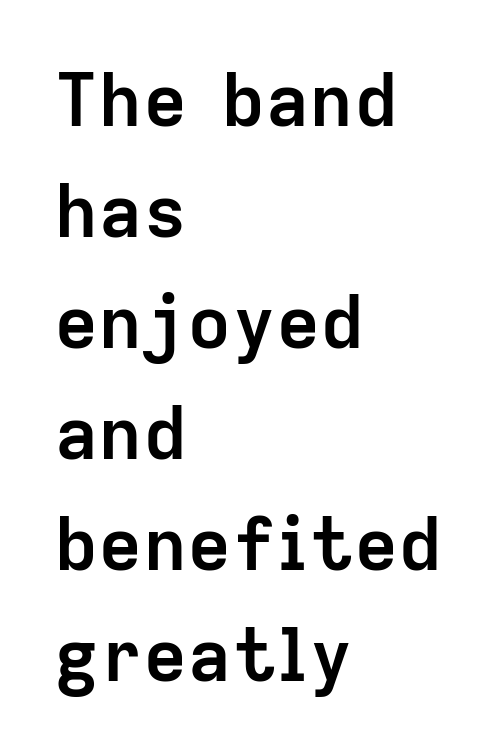
Q: Is the text bold? A: Yes.
Q: Is the text italic (slanted)? A: No, it is upright.
Q: Is the typeface a serif or a sans-serif typeface? A: Sans-serif.
Q: Is the text underlined? A: No.
Q: How is the paragraph aligned? A: Left-aligned.
Q: Is the spacing between letters normal or unusually wide? A: Normal.
Q: Is the spacing between lines tight, normal or loose? A: Normal.
Q: Width (condensed, normal, or wide)? A: Normal.
Q: Stroke contrast? A: Low.
Q: x-height? A: Medium.
Q: Monospaced? A: No.
